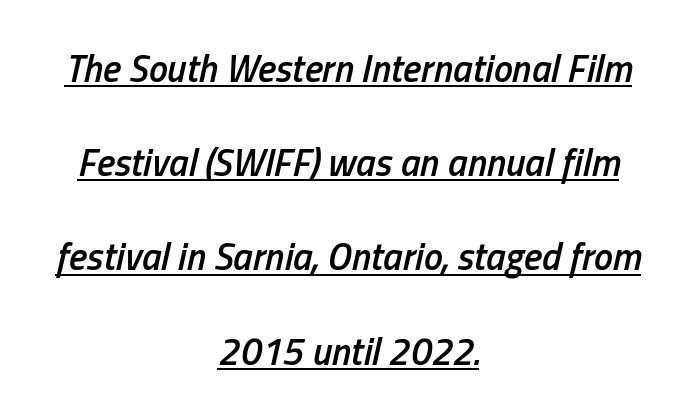
Q: Is the text bold? A: Semi-bold.
Q: Is the text italic (slanted)? A: Yes, it leans right by about 13 degrees.
Q: Is the text underlined? A: Yes.
Q: How is the paragraph aligned? A: Centered.
Q: Is the spacing between letters normal or unusually wide? A: Normal.
Q: Is the spacing between lines tight, normal or loose? A: Loose.
Q: Width (condensed, normal, or wide)? A: Condensed.
Q: Stroke contrast? A: Low.
Q: x-height? A: Medium.
Q: Monospaced? A: No.
